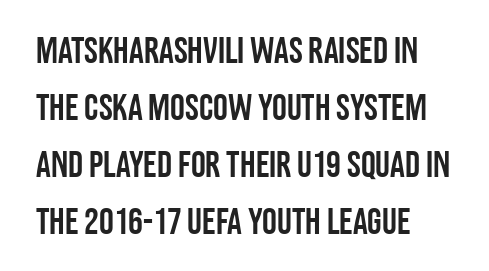
In terms of letterspacing, this is plain default setting. A clean baseline with only descenders dipping below it. Is this a fixed-width face? No — the glyphs have proportional, varying widths. How would I describe the line gaps? Plain and ordinary. Horizontally, the lines are justified to the leading edge only. Each letter's strokes conclude bluntly, with no projecting serifs.
